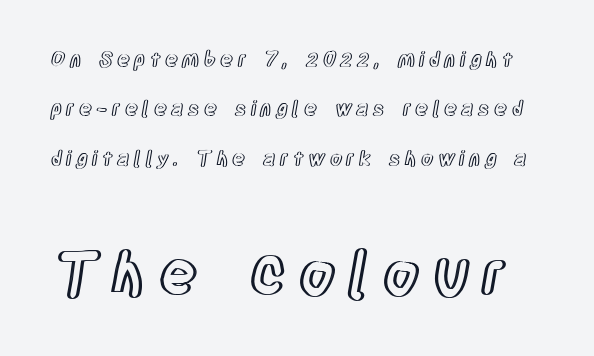
The letters advance in unequal steps, a hallmark of proportional type. The face used here is rendered with a markedly widened letterfit. The face used here appears at its bigger size in the lower chunk. The specimen omits any rule beneath the text block's lines.
